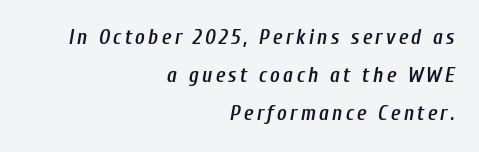
The image shows 21 px text type, italic (leaning right); set right-aligned, line spacing 1.82x, not underlined.
